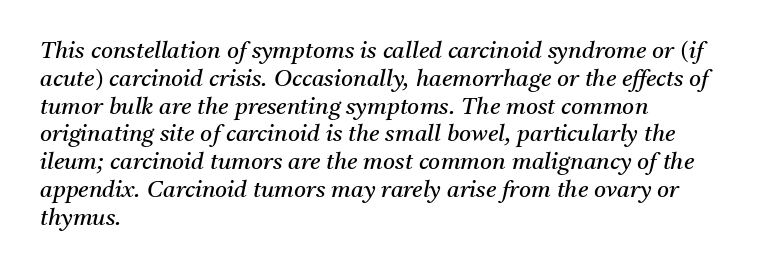
This rendering uses left alignment, leaving the right contour irregular. Posture: slanted. There is no visible air inserted between adjacent glyphs. Heft: none added — not bold. The words here are not underlined.
